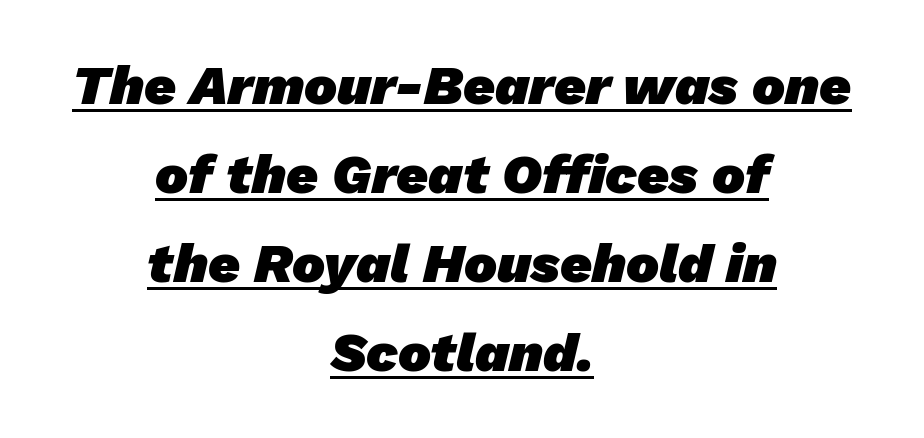
The image shows 55 px heavy sans-serif type; set centered, normal line spacing (1.62x), normal letter spacing, underlined; low stroke contrast and a medium x-height.
